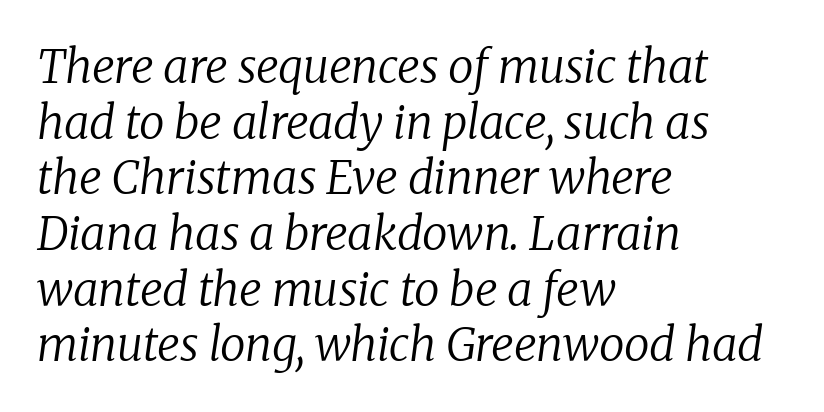
Q: Is the text bold? A: No.
Q: Is the text italic (slanted)? A: Yes, it leans right by about 8 degrees.
Q: Is the typeface a serif or a sans-serif typeface? A: Serif.
Q: Is the text underlined? A: No.
Q: How is the paragraph aligned? A: Left-aligned.
Q: Is the spacing between letters normal or unusually wide? A: Normal.
Q: Width (condensed, normal, or wide)? A: Normal.
Q: Stroke contrast? A: Low.
Q: x-height? A: Medium.
Q: Monospaced? A: No.
